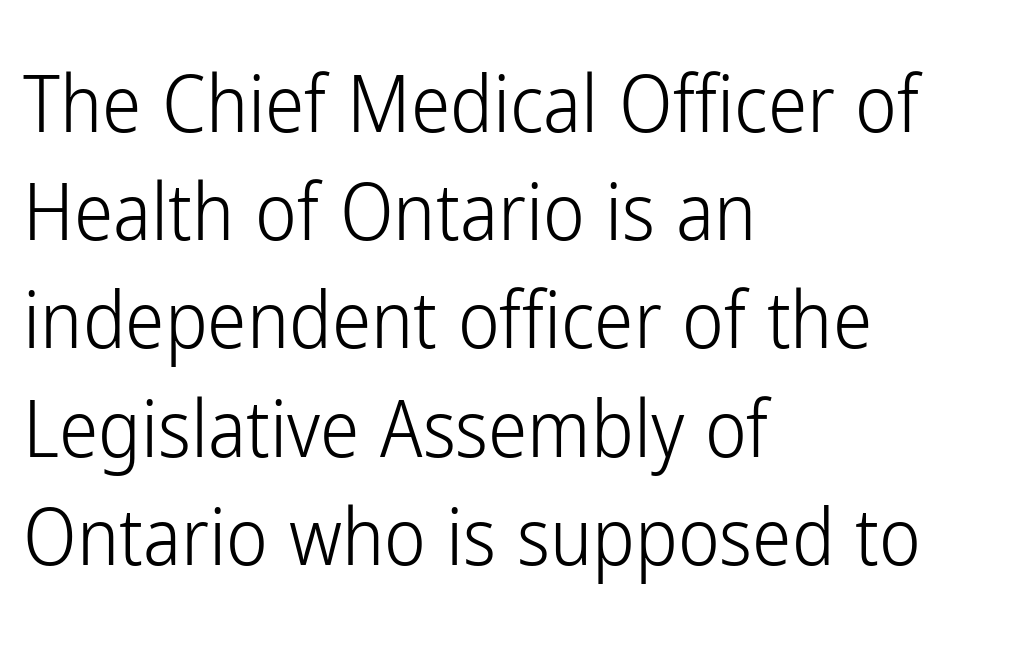
{"serif": "no", "italic": "no", "bold": "no", "weight": "light", "width": "condensed", "stroke_contrast": "low", "x_height": "medium", "monospaced": "no", "underline": "no", "align": "left", "line_spacing": "normal", "line_spacing_ratio": 1.37, "letter_spacing": "normal", "letter_spacing_em": 0.0, "glyph_px": 79}
